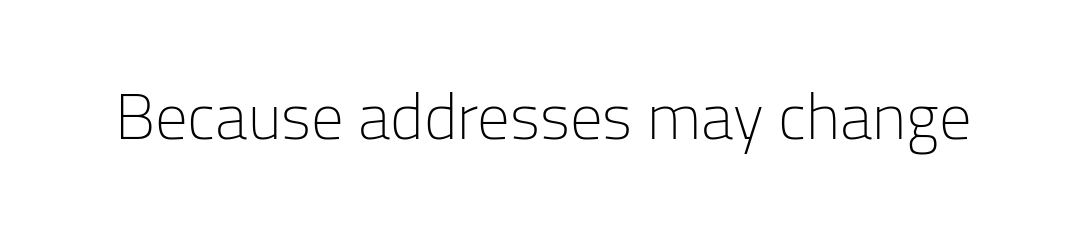
Grotesque or geometric, the face here clearly has no serifs. Character widths vary here, with narrow letters taking less room than wide ones. The typography opts for an upright posture over an oblique one. The words here are not underlined.
